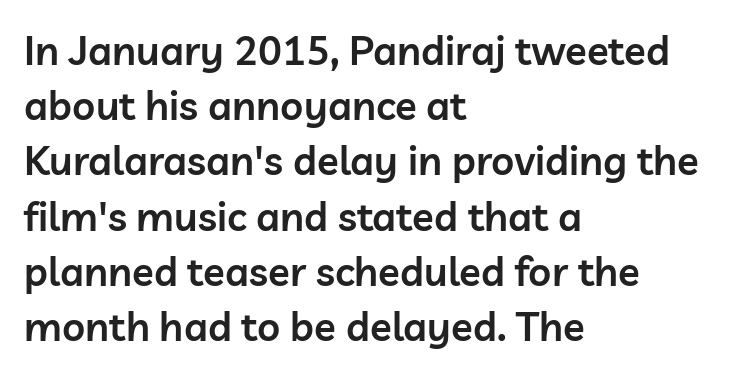
Q: Is the text bold? A: Semi-bold.
Q: Is the text italic (slanted)? A: No, it is upright.
Q: Is the typeface a serif or a sans-serif typeface? A: Sans-serif.
Q: Is the text underlined? A: No.
Q: How is the paragraph aligned? A: Left-aligned.
Q: Is the spacing between letters normal or unusually wide? A: Normal.
Q: Is the spacing between lines tight, normal or loose? A: Normal.
Q: Width (condensed, normal, or wide)? A: Normal.
Q: Stroke contrast? A: Low.
Q: x-height? A: Medium.
Q: Monospaced? A: No.
